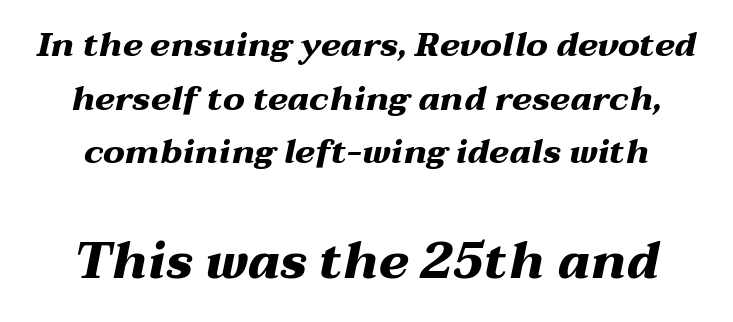
{"italic": "yes", "lean": "right", "slant_degrees": 12, "bold": "yes", "weight": "heavy", "width": "wide", "stroke_contrast": "medium", "x_height": "medium", "monospaced": "no", "underline": "no", "align": "center", "line_spacing": "normal", "line_spacing_ratio": 1.58, "letter_spacing": "normal", "letter_spacing_em": 0.0, "larger_block": "second", "size_ratio": 1.5, "glyph_px": 51}
